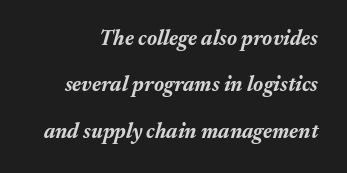
The image shows 21 px bold type, italic (leaning right); set loose line spacing (2.21x), normal letter spacing, not underlined.
